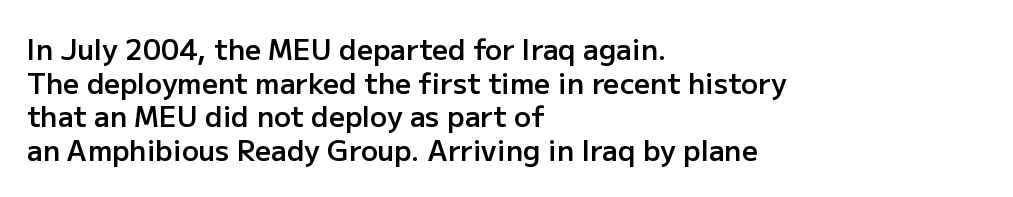
{"serif": "no", "italic": "no", "bold": "semi", "weight": "semibold", "width": "normal", "stroke_contrast": "low", "x_height": "medium", "monospaced": "no", "underline": "no", "align": "left", "line_spacing_ratio": 1.2, "letter_spacing": "normal", "letter_spacing_em": 0.0, "glyph_px": 28}
